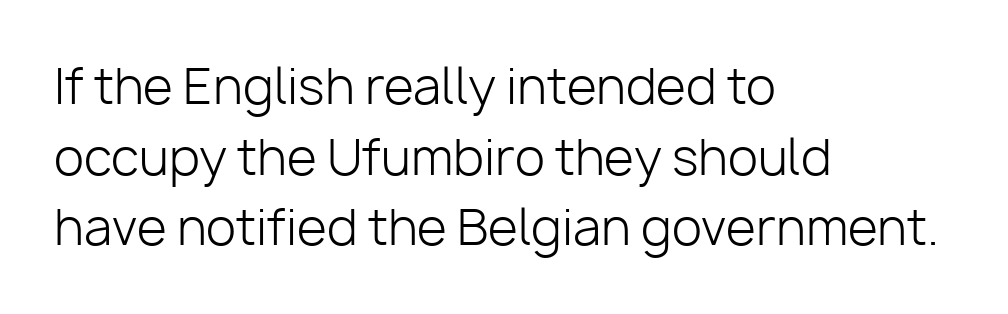
Q: Is the text bold? A: No.
Q: Is the text italic (slanted)? A: No, it is upright.
Q: Is the typeface a serif or a sans-serif typeface? A: Sans-serif.
Q: Is the text underlined? A: No.
Q: How is the paragraph aligned? A: Left-aligned.
Q: Is the spacing between letters normal or unusually wide? A: Normal.
Q: Is the spacing between lines tight, normal or loose? A: Normal.
Q: Width (condensed, normal, or wide)? A: Normal.
Q: Stroke contrast? A: Low.
Q: x-height? A: Medium.
Q: Monospaced? A: No.
